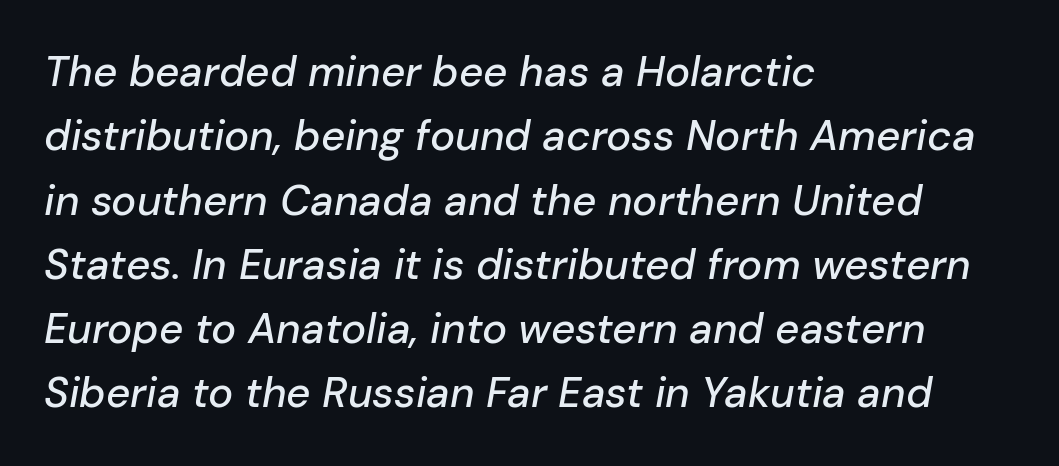
Q: Is the text italic (slanted)? A: Yes, it leans right by about 10 degrees.
Q: Is the text underlined? A: No.
Q: How is the paragraph aligned? A: Left-aligned.
Q: Is the spacing between letters normal or unusually wide? A: Normal.
Q: Is the spacing between lines tight, normal or loose? A: Normal.
Q: Width (condensed, normal, or wide)? A: Normal.
Q: Stroke contrast? A: Low.
Q: x-height? A: Medium.
Q: Monospaced? A: No.
